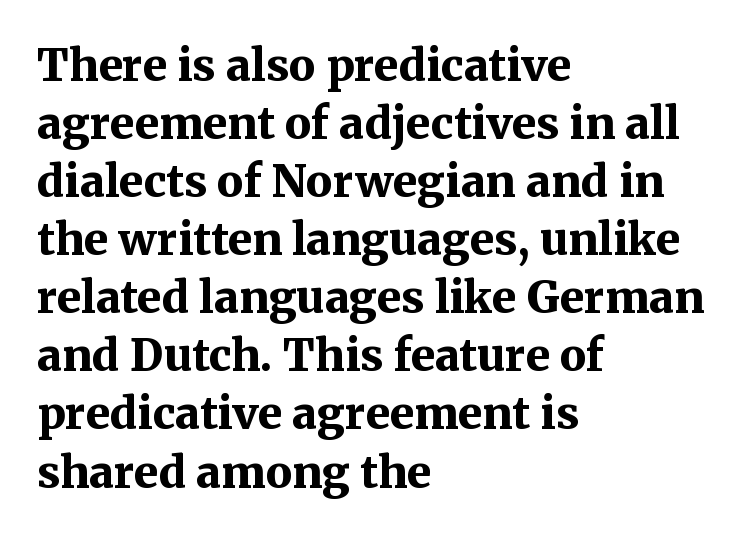
{"serif": "yes", "italic": "no", "bold": "yes", "weight": "bold", "width": "normal", "stroke_contrast": "medium", "x_height": "medium", "monospaced": "no", "underline": "no", "align": "left", "line_spacing": "normal", "line_spacing_ratio": 1.32, "letter_spacing": "normal", "letter_spacing_em": 0.0, "glyph_px": 44}
